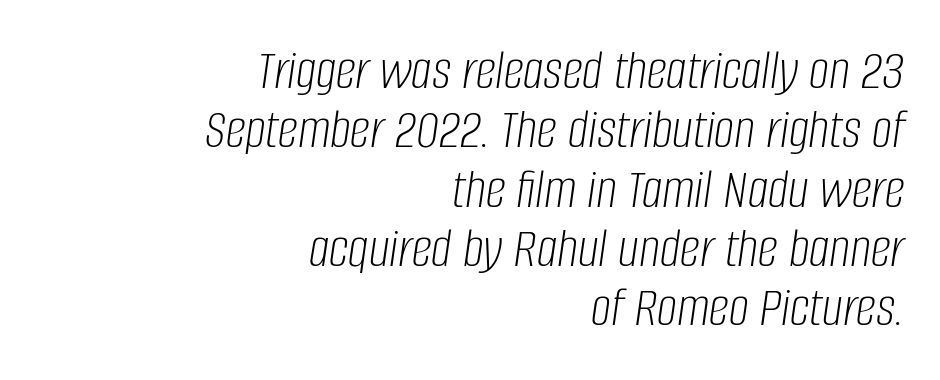
The image shows 57 px light, condensed type, italic (leaning right); set right-aligned, tight line spacing (1.04x), normal letter spacing, not underlined; low stroke contrast and a large x-height.
